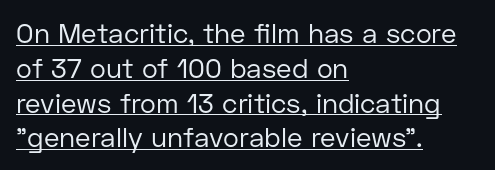
The image shows 27 px text type, upright; set left-aligned, normal line spacing (1.29x), normal letter spacing, underlined.
